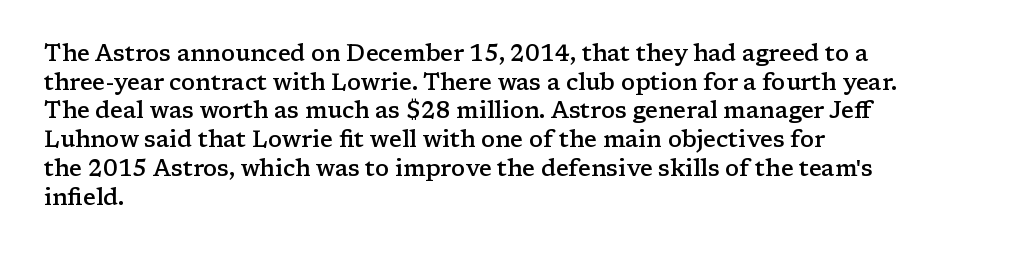
The image shows 23 px text type, upright; set left-aligned, normal line spacing (1.25x), normal letter spacing, not underlined.
